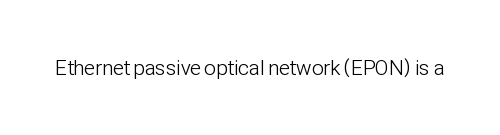
Q: Is the text bold? A: No.
Q: Is the text italic (slanted)? A: No, it is upright.
Q: Is the text underlined? A: No.
Q: Is the spacing between letters normal or unusually wide? A: Normal.
